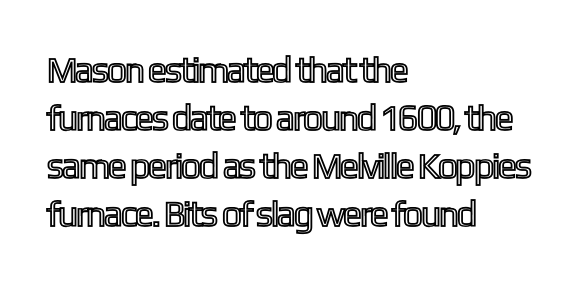
{"italic": "no", "width": "condensed", "x_height": "medium", "monospaced": "no", "underline": "no", "align": "left", "line_spacing": "normal", "line_spacing_ratio": 1.33, "letter_spacing": "normal", "letter_spacing_em": 0.0, "glyph_px": 36}
